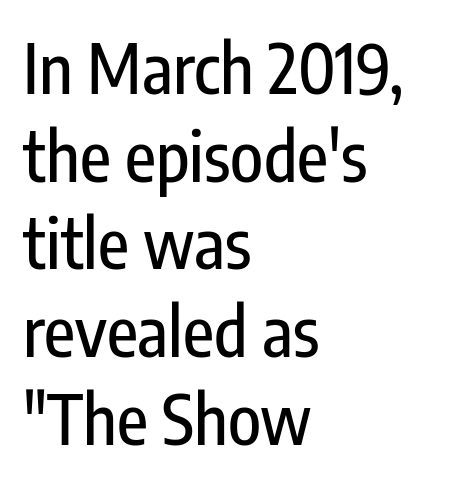
{"serif": "no", "italic": "no", "width": "condensed", "stroke_contrast": "low", "x_height": "medium", "monospaced": "no", "underline": "no", "align": "left", "line_spacing": "normal", "line_spacing_ratio": 1.29, "letter_spacing": "normal", "letter_spacing_em": 0.0, "glyph_px": 68}
